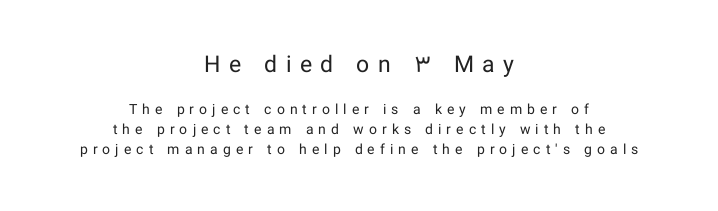
Q: Is the text bold? A: No.
Q: Is the text italic (slanted)? A: No, it is upright.
Q: Is the text underlined? A: No.
Q: How is the paragraph aligned? A: Centered.
Q: Is the spacing between letters normal or unusually wide? A: Unusually wide.
Q: Is the spacing between lines tight, normal or loose? A: Normal.
Q: Which block of text is set in a larger size, the first (top) or the second (bottom)? A: The first (top) one.
